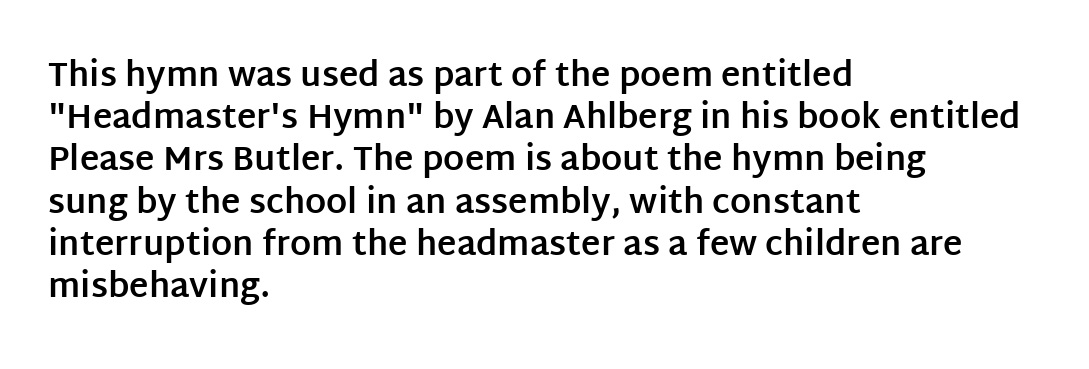
The image shows 33 px bold sans-serif type, upright; set left-aligned, normal line spacing (1.28x), normal letter spacing, not underlined; low stroke contrast and a large x-height.
